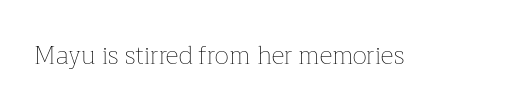
Q: Is the text bold? A: No.
Q: Is the text italic (slanted)? A: No, it is upright.
Q: Is the text underlined? A: No.
Q: Is the spacing between letters normal or unusually wide? A: Normal.
